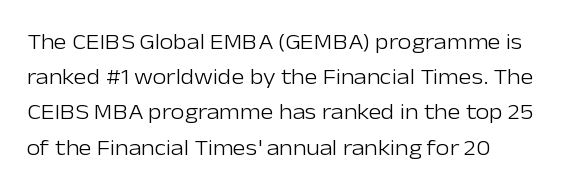
Q: Is the text bold? A: No.
Q: Is the text italic (slanted)? A: No, it is upright.
Q: Is the text underlined? A: No.
Q: How is the paragraph aligned? A: Left-aligned.
Q: Is the spacing between letters normal or unusually wide? A: Normal.
Q: Is the spacing between lines tight, normal or loose? A: Normal.
